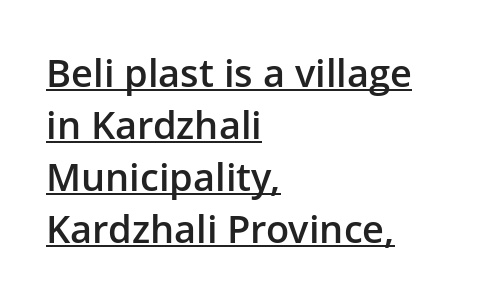
Q: Is the text bold? A: Semi-bold.
Q: Is the text italic (slanted)? A: No, it is upright.
Q: Is the typeface a serif or a sans-serif typeface? A: Sans-serif.
Q: Is the text underlined? A: Yes.
Q: How is the paragraph aligned? A: Left-aligned.
Q: Is the spacing between letters normal or unusually wide? A: Normal.
Q: Is the spacing between lines tight, normal or loose? A: Normal.
Q: Width (condensed, normal, or wide)? A: Normal.
Q: Stroke contrast? A: Low.
Q: x-height? A: Medium.
Q: Monospaced? A: No.
